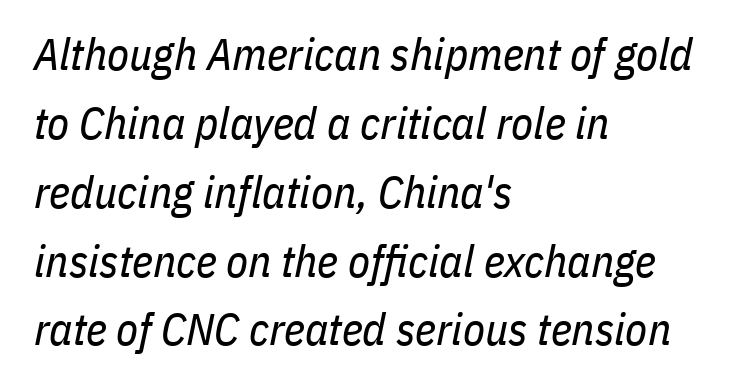
{"italic": "yes", "lean": "right", "slant_degrees": 11, "bold": "no", "weight": "regular", "width": "condensed", "stroke_contrast": "low", "x_height": "medium", "monospaced": "no", "underline": "no", "align": "left", "line_spacing": "normal", "line_spacing_ratio": 1.53, "letter_spacing": "normal", "letter_spacing_em": 0.0, "glyph_px": 45}
